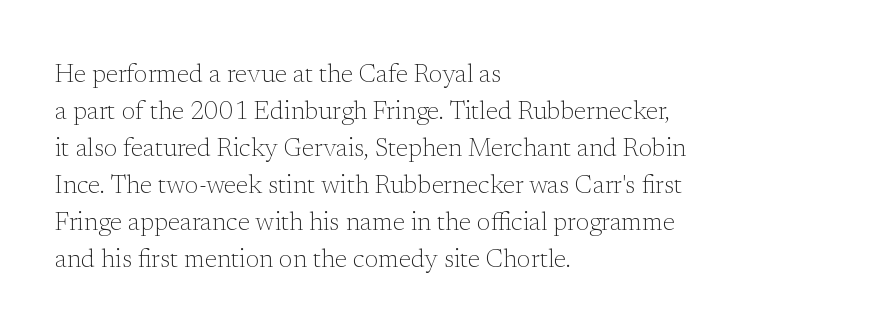
{"italic": "no", "bold": "no", "underline": "no", "align": "left", "line_spacing": "normal", "line_spacing_ratio": 1.48, "letter_spacing": "normal", "letter_spacing_em": 0.0, "glyph_px": 25}
